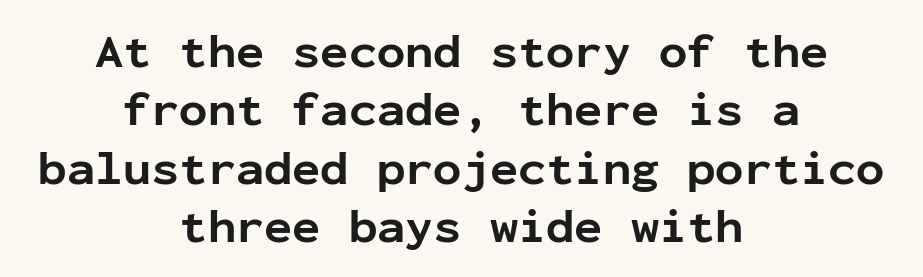
{"serif": "no", "italic": "no", "bold": "yes", "weight": "bold", "width": "normal", "stroke_contrast": "low", "x_height": "medium", "monospaced": "yes", "underline": "no", "align": "center", "line_spacing_ratio": 1.24, "letter_spacing": "normal", "letter_spacing_em": 0.0, "glyph_px": 47}
